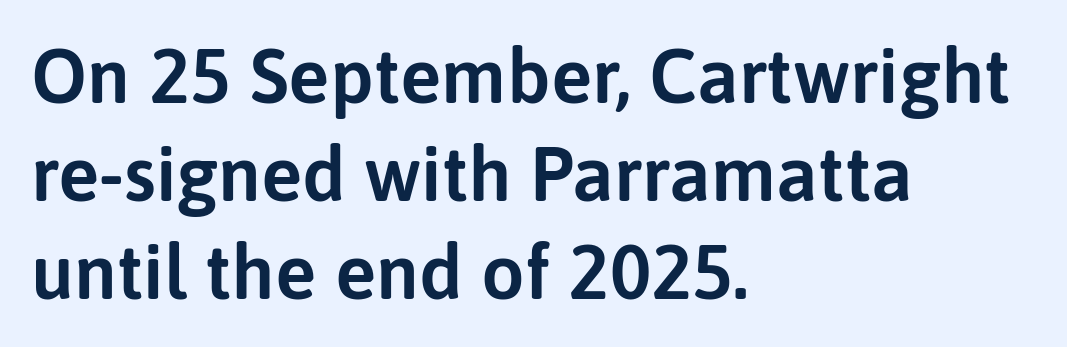
Q: Is the text italic (slanted)? A: No, it is upright.
Q: Is the typeface a serif or a sans-serif typeface? A: Sans-serif.
Q: Is the text underlined? A: No.
Q: How is the paragraph aligned? A: Left-aligned.
Q: Is the spacing between letters normal or unusually wide? A: Normal.
Q: Is the spacing between lines tight, normal or loose? A: Normal.
Q: Width (condensed, normal, or wide)? A: Normal.
Q: Stroke contrast? A: Low.
Q: x-height? A: Medium.
Q: Monospaced? A: No.
